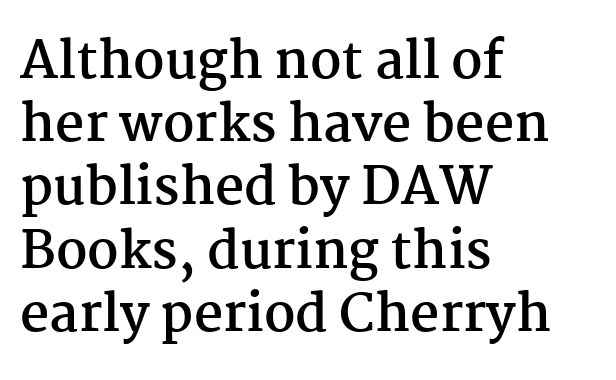
The image shows 51 px semibold serif type, upright; set left-aligned, line spacing 1.24x, normal letter spacing, not underlined; medium stroke contrast and a medium x-height.
